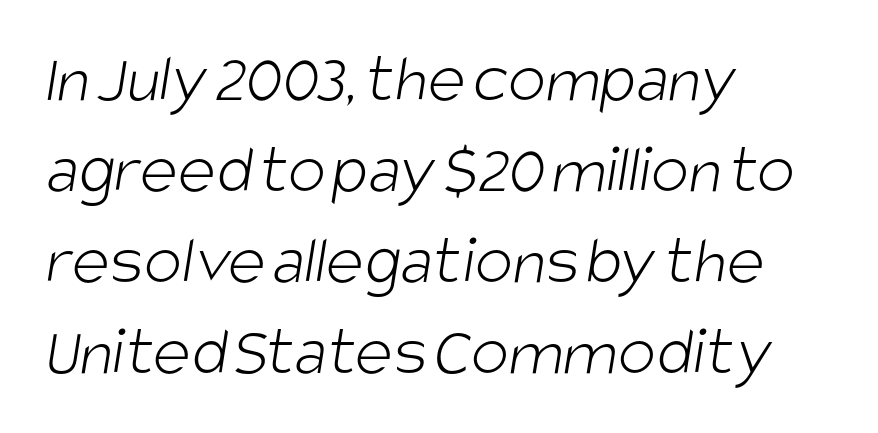
Q: Is the text bold? A: No.
Q: Is the typeface a serif or a sans-serif typeface? A: Sans-serif.
Q: Is the text underlined? A: No.
Q: How is the paragraph aligned? A: Left-aligned.
Q: Is the spacing between letters normal or unusually wide? A: Normal.
Q: Is the spacing between lines tight, normal or loose? A: Normal.
Q: Width (condensed, normal, or wide)? A: Condensed.
Q: Stroke contrast? A: Low.
Q: x-height? A: Large.
Q: Monospaced? A: No.
